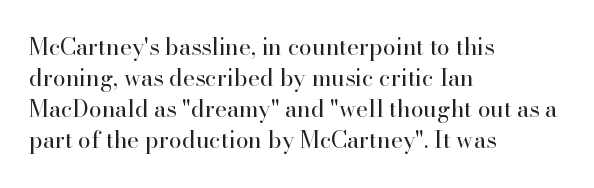
Posture: upright roman. The ragged edge is on the right, which tells us the setting is flush left. Reading down the column, the eye jumps a familiar distance to each next line. The specimen omits any rule beneath the text block's lines. The face looks like a standard text weight, possibly lighter.
